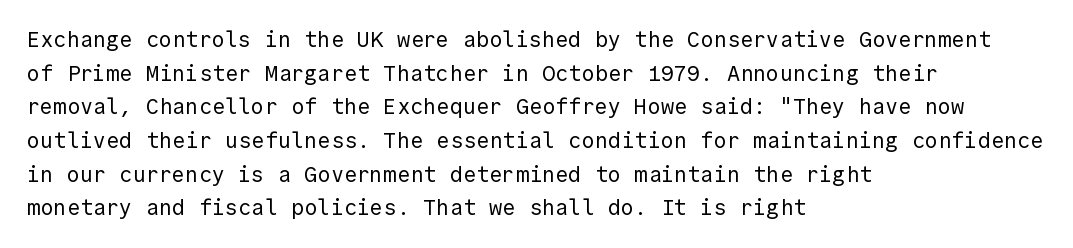
{"italic": "no", "bold": "no", "underline": "no", "align": "left", "line_spacing": "normal", "line_spacing_ratio": 1.53, "letter_spacing": "normal", "letter_spacing_em": 0.0, "glyph_px": 22}
